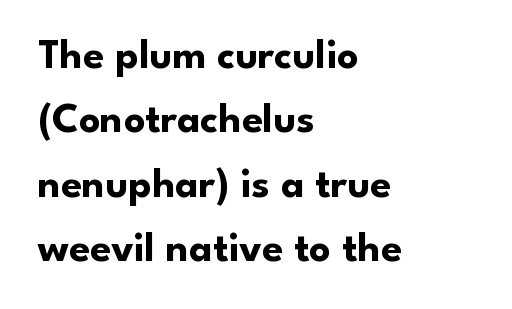
Character widths vary here, with narrow letters taking less room than wide ones. How are the letters spaced? Ordinarily, with no added tracking. Underline: absent. The text was rendered using a sans face with plain stroke endings.
